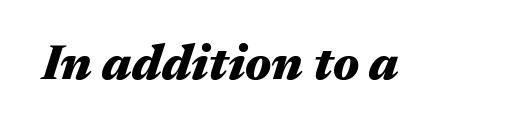
Q: Is the text bold? A: Yes.
Q: Is the text italic (slanted)? A: Yes, it leans right by about 17 degrees.
Q: Is the text underlined? A: No.
Q: Is the spacing between letters normal or unusually wide? A: Normal.
Q: Width (condensed, normal, or wide)? A: Wide.
Q: Stroke contrast? A: Medium.
Q: x-height? A: Medium.
Q: Monospaced? A: No.
